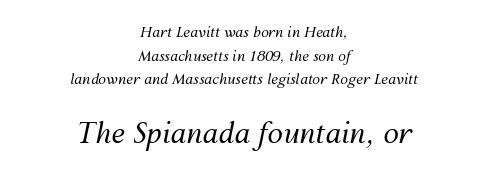
The image shows 28 px regular-weight type, italic (leaning right); set centered, normal line spacing (1.68x), normal letter spacing, not underlined; the second (bottom) block is 2.0x larger; medium stroke contrast and a medium x-height.
